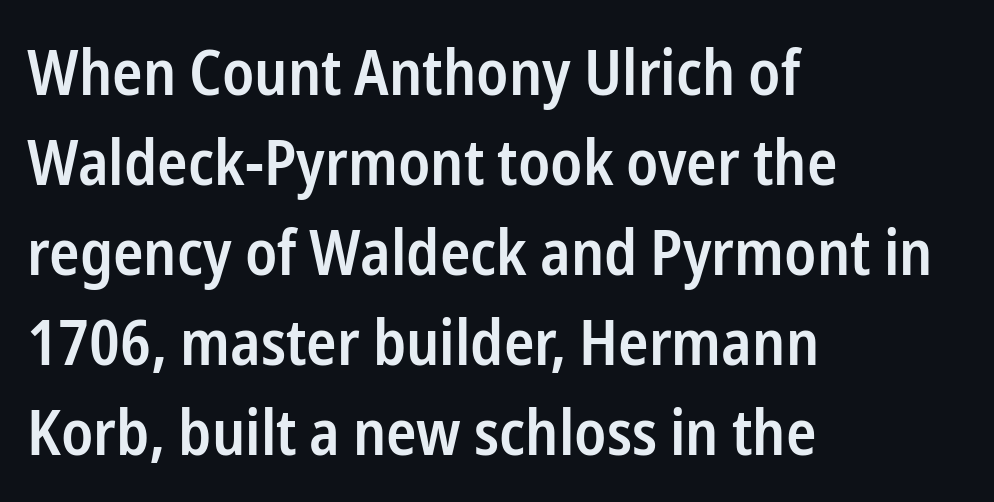
{"serif": "no", "italic": "no", "bold": "semi", "weight": "semibold", "width": "condensed", "stroke_contrast": "low", "x_height": "medium", "monospaced": "no", "underline": "no", "align": "left", "line_spacing": "normal", "line_spacing_ratio": 1.43, "letter_spacing": "normal", "letter_spacing_em": 0.0, "glyph_px": 63}
